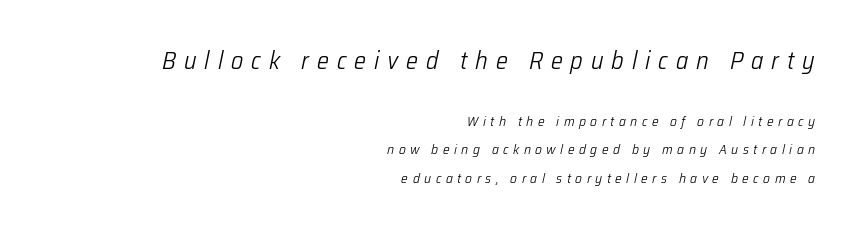
The image shows 25 px text type, italic (leaning right); set right-aligned, loose line spacing (2.01x), unusually wide letter spacing (+0.32 em), not underlined; the first (top) block is 1.79x larger.
